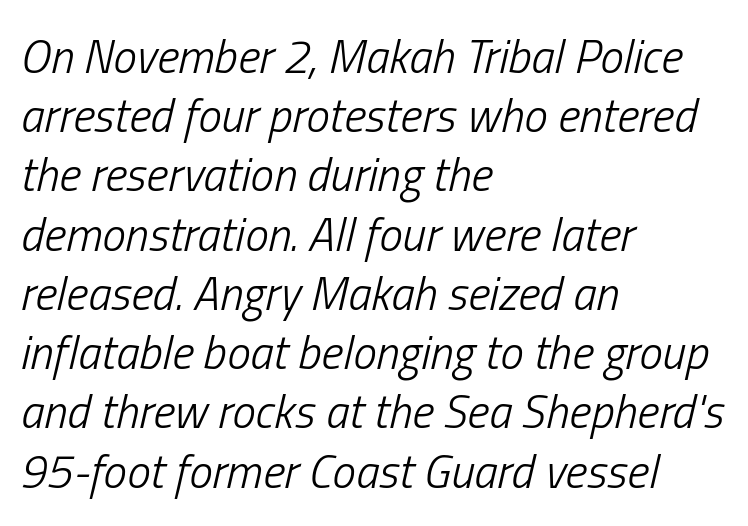
The image shows 47 px light, condensed type, italic (leaning right); set left-aligned, normal line spacing (1.26x), normal letter spacing, not underlined; low stroke contrast and a medium x-height.
